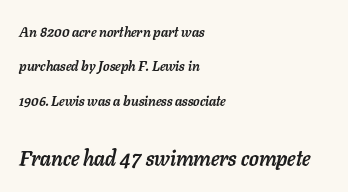
Typeset ragged right — the left edge is the straight one. The string is rendered with underlining switched off. Characters follow at the spacing the type designer built in. These lines stand farther apart than default settings would place them. The strokes are fattened all the way to bold. The composition opens small and finishes big.
